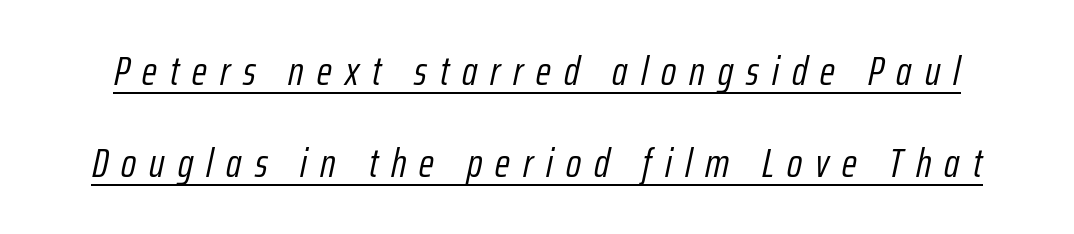
Style check: oblique. The tracking jumps out immediately: characters are airy and widely separated. Has an underline been added? It has. Varying glyph widths throughout — classic text-font behaviour. This is not heavy type; no bold has been used.
